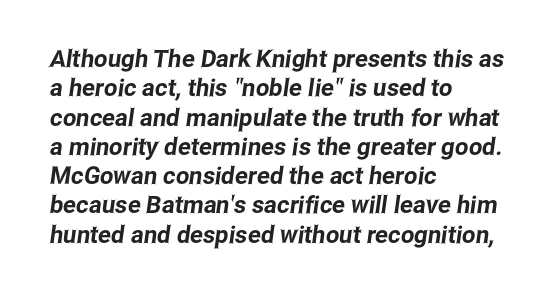
{"underline": "no", "align": "left", "line_spacing_ratio": 1.22, "letter_spacing": "normal", "letter_spacing_em": 0.0, "glyph_px": 24}
